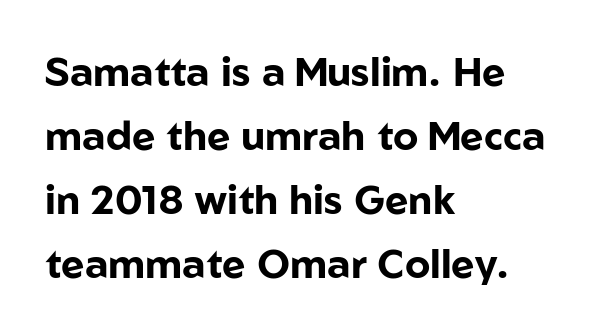
{"serif": "no", "italic": "no", "bold": "yes", "weight": "bold", "width": "normal", "stroke_contrast": "low", "x_height": "medium", "monospaced": "no", "underline": "no", "align": "left", "line_spacing": "normal", "line_spacing_ratio": 1.6, "letter_spacing": "normal", "letter_spacing_em": 0.0, "glyph_px": 40}
